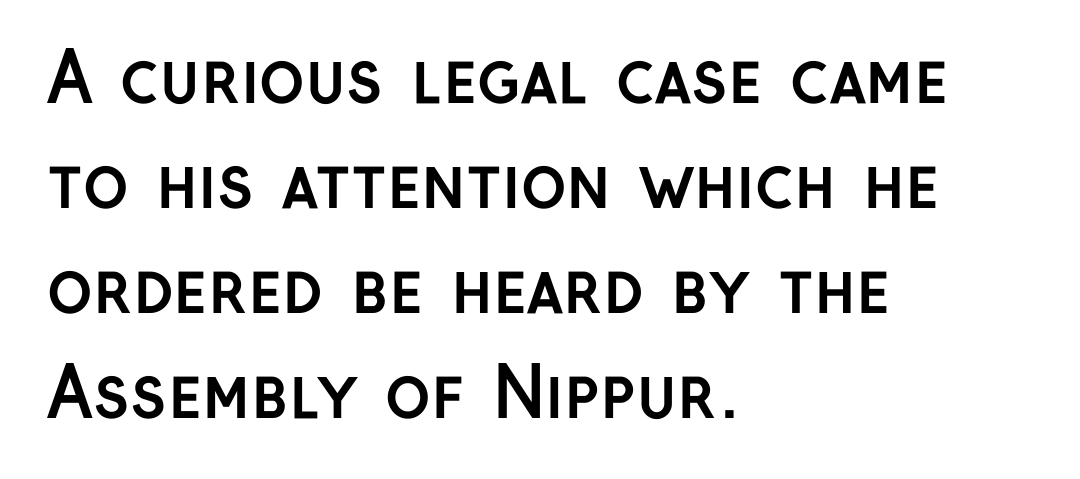
Q: Is the text bold? A: Yes.
Q: Is the text italic (slanted)? A: No, it is upright.
Q: Is the typeface a serif or a sans-serif typeface? A: Sans-serif.
Q: Is the text underlined? A: No.
Q: How is the paragraph aligned? A: Left-aligned.
Q: Is the spacing between letters normal or unusually wide? A: Normal.
Q: Is the spacing between lines tight, normal or loose? A: Normal.
Q: Width (condensed, normal, or wide)? A: Normal.
Q: Stroke contrast? A: Low.
Q: x-height? A: Medium.
Q: Monospaced? A: No.
